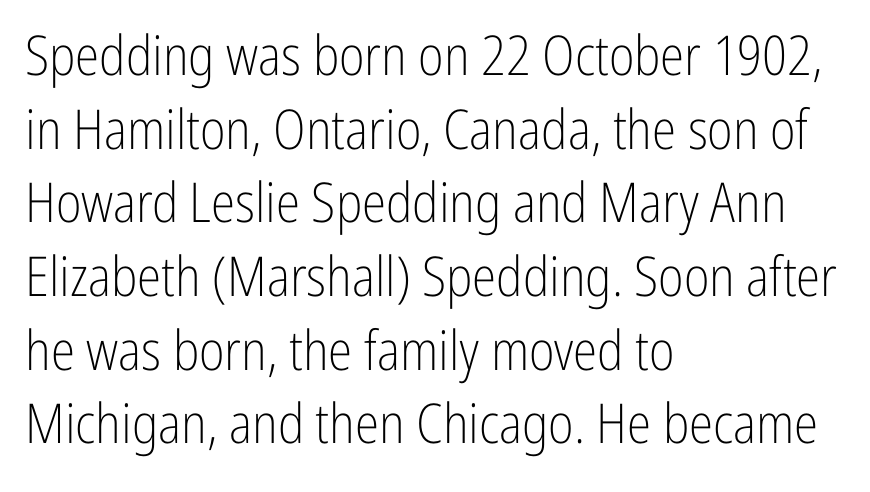
The image shows 55 px light, condensed sans-serif type, upright; set left-aligned, normal line spacing (1.34x), normal letter spacing, not underlined; low stroke contrast and a medium x-height.
